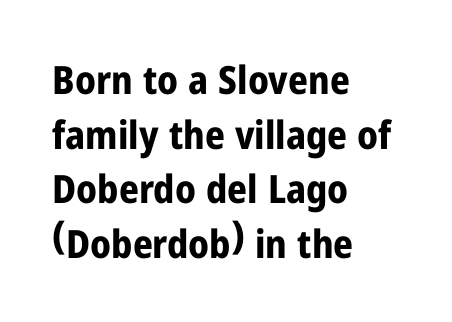
Is the type bold? Yes — the strokes are clearly thick and heavy. The glyphs in this specimen are sans serif. Proportional: the letters do not fall into vertical columns. The rendering anchors every line to the left-hand side.
